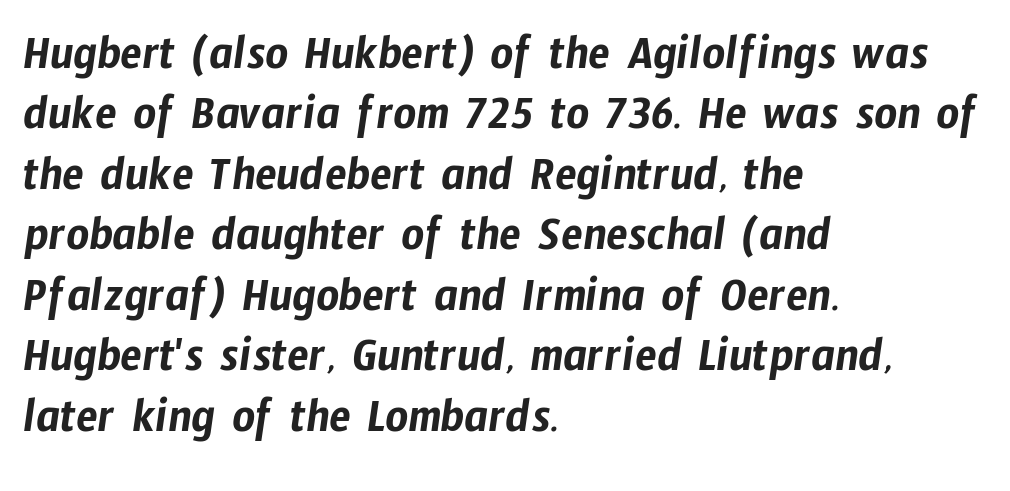
{"serif": "no", "width": "condensed", "stroke_contrast": "low", "x_height": "medium", "monospaced": "no", "underline": "no", "align": "left", "line_spacing_ratio": 1.21, "letter_spacing": "normal", "letter_spacing_em": 0.0, "glyph_px": 50}
